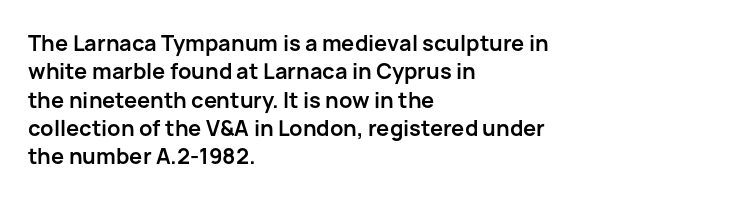
Q: Is the text bold? A: Yes.
Q: Is the text italic (slanted)? A: No, it is upright.
Q: Is the text underlined? A: No.
Q: How is the paragraph aligned? A: Left-aligned.
Q: Is the spacing between letters normal or unusually wide? A: Normal.
Q: Is the spacing between lines tight, normal or loose? A: Normal.
